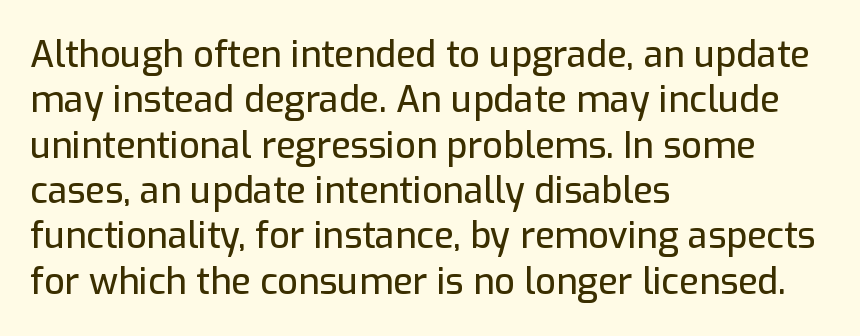
{"serif": "no", "italic": "no", "width": "normal", "stroke_contrast": "low", "x_height": "medium", "monospaced": "no", "underline": "no", "align": "left", "line_spacing": "normal", "line_spacing_ratio": 1.26, "letter_spacing": "normal", "letter_spacing_em": 0.0, "glyph_px": 36}
